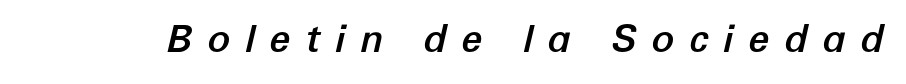
Q: Is the text italic (slanted)? A: Yes, it leans right by about 12 degrees.
Q: Is the text underlined? A: No.
Q: Is the spacing between letters normal or unusually wide? A: Unusually wide.
Q: Width (condensed, normal, or wide)? A: Normal.
Q: Stroke contrast? A: Low.
Q: x-height? A: Medium.
Q: Monospaced? A: No.
